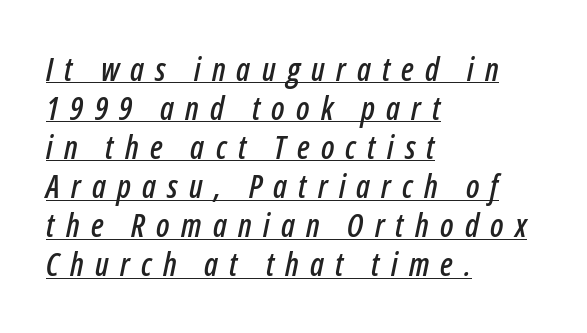
{"italic": "yes", "lean": "right", "slant_degrees": 12, "width": "condensed", "stroke_contrast": "low", "x_height": "medium", "monospaced": "no", "underline": "yes", "align": "left", "line_spacing_ratio": 1.22, "letter_spacing": "wide", "letter_spacing_em": 0.35, "glyph_px": 32}
